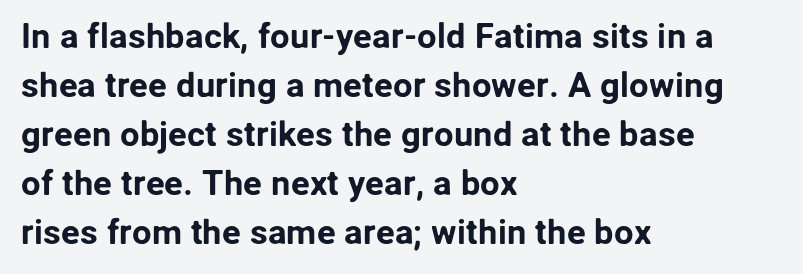
{"serif": "no", "italic": "no", "width": "normal", "stroke_contrast": "low", "x_height": "medium", "monospaced": "no", "underline": "no", "align": "left", "line_spacing": "normal", "line_spacing_ratio": 1.4, "letter_spacing": "normal", "letter_spacing_em": 0.0, "glyph_px": 35}
